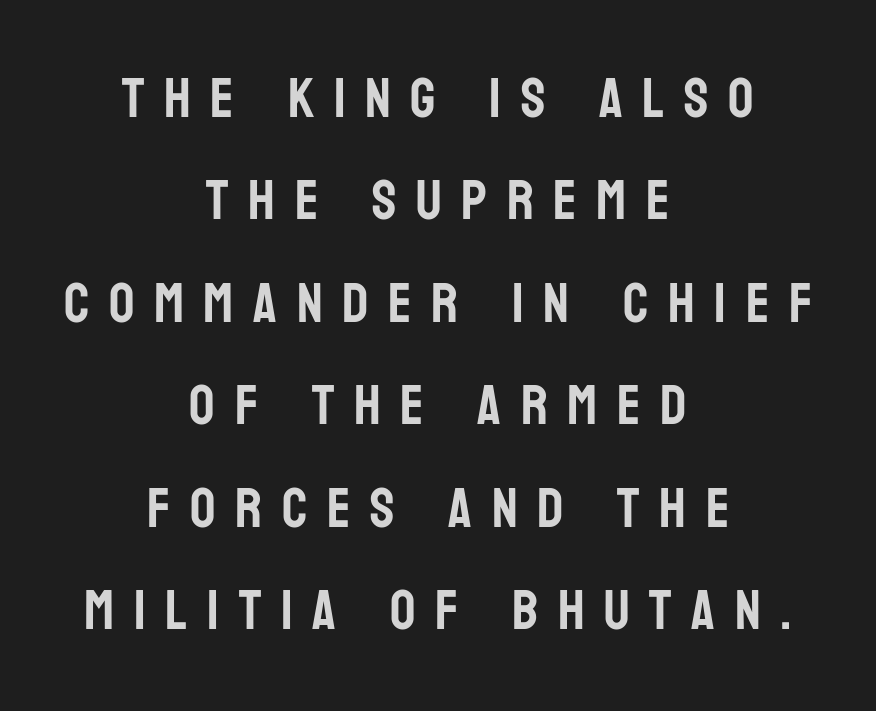
{"serif": "no", "italic": "no", "width": "condensed", "stroke_contrast": "low", "x_height": "large", "monospaced": "no", "underline": "no", "align": "center", "line_spacing_ratio": 1.83, "letter_spacing": "wide", "letter_spacing_em": 0.35, "glyph_px": 56}
